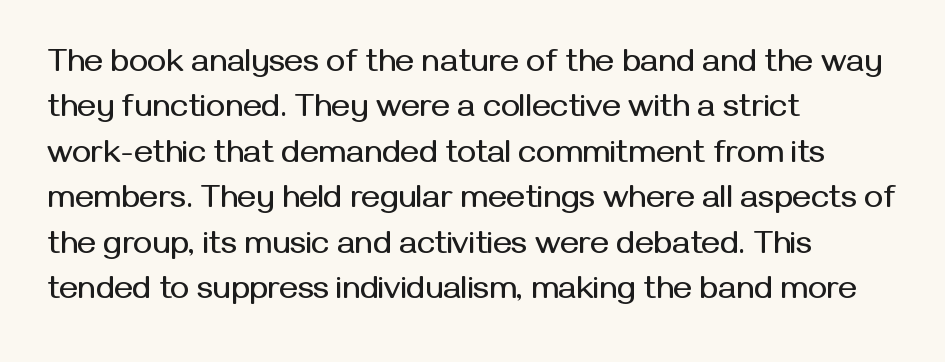
Compared with typical paragraphs, the rows here are spaced about the same. The letters stand upright; this is a roman face. Glance below the letters and you will spot only blank space. The letters advance in unequal steps, a hallmark of proportional type.
